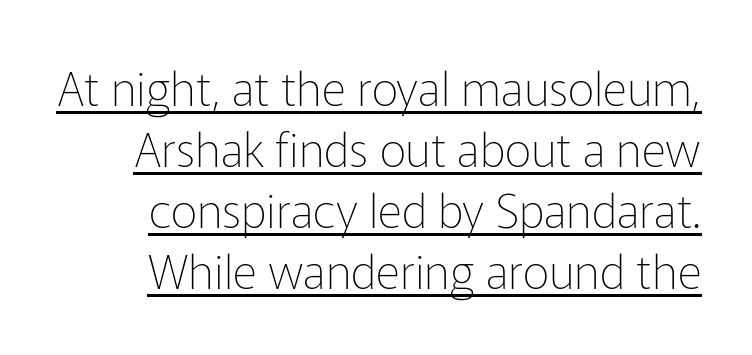
{"serif": "no", "italic": "no", "bold": "no", "weight": "thin", "width": "normal", "stroke_contrast": "low", "x_height": "medium", "monospaced": "no", "underline": "yes", "line_spacing": "normal", "line_spacing_ratio": 1.3, "letter_spacing": "normal", "letter_spacing_em": 0.0, "glyph_px": 47}
